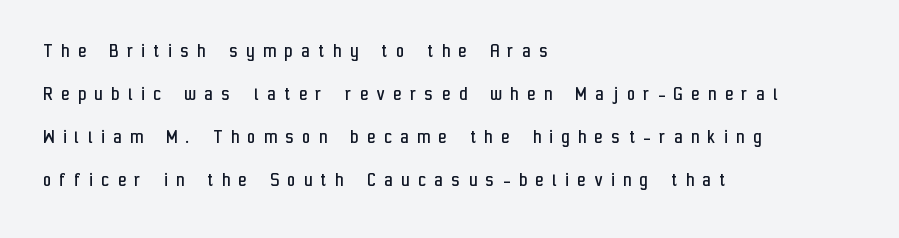
{"italic": "no", "bold": "no", "underline": "no", "align": "left", "line_spacing": "loose", "line_spacing_ratio": 2.05, "letter_spacing": "wide", "letter_spacing_em": 0.43, "glyph_px": 21}
